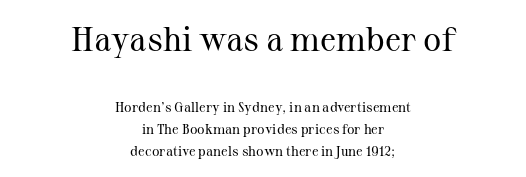
Q: Is the text bold? A: No.
Q: Is the text italic (slanted)? A: No, it is upright.
Q: Is the typeface a serif or a sans-serif typeface? A: Serif.
Q: Is the text underlined? A: No.
Q: How is the paragraph aligned? A: Centered.
Q: Is the spacing between letters normal or unusually wide? A: Normal.
Q: Is the spacing between lines tight, normal or loose? A: Normal.
Q: Which block of text is set in a larger size, the first (top) or the second (bottom)? A: The first (top) one.
Q: Width (condensed, normal, or wide)? A: Normal.
Q: Stroke contrast? A: Medium.
Q: x-height? A: Medium.
Q: Monospaced? A: No.
